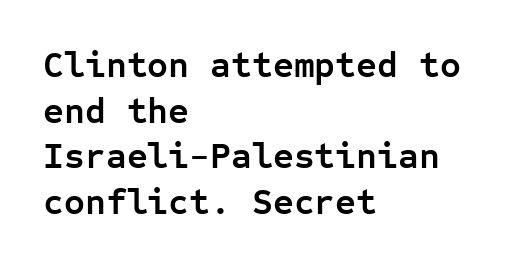
Q: Is the text bold? A: Yes.
Q: Is the text italic (slanted)? A: No, it is upright.
Q: Is the typeface a serif or a sans-serif typeface? A: Sans-serif.
Q: Is the text underlined? A: No.
Q: How is the paragraph aligned? A: Left-aligned.
Q: Is the spacing between letters normal or unusually wide? A: Normal.
Q: Is the spacing between lines tight, normal or loose? A: Normal.
Q: Width (condensed, normal, or wide)? A: Normal.
Q: Stroke contrast? A: Low.
Q: x-height? A: Medium.
Q: Monospaced? A: Yes.
